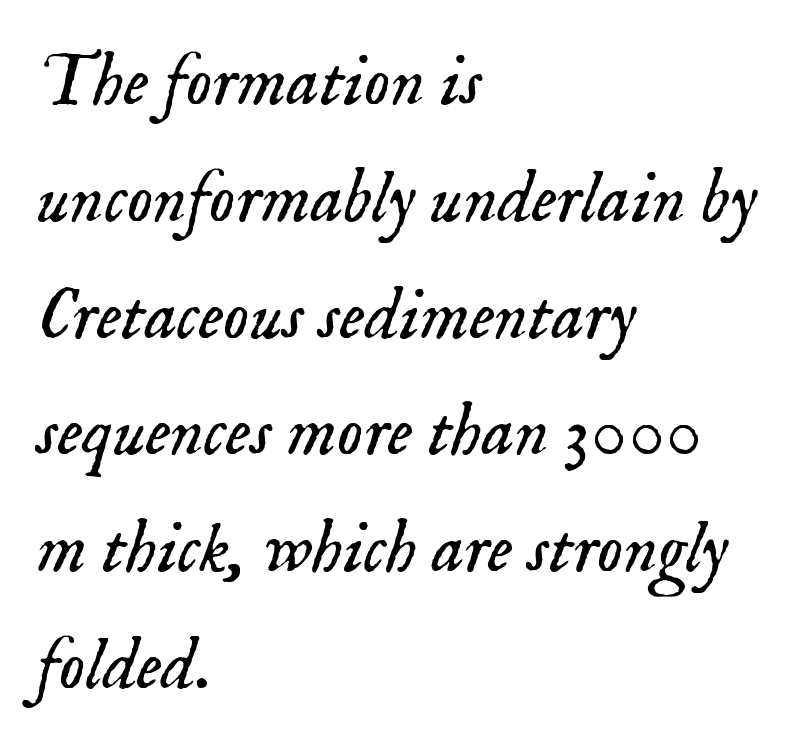
Q: Is the text bold? A: No.
Q: Is the text italic (slanted)? A: Yes, it leans right by about 18 degrees.
Q: Is the typeface a serif or a sans-serif typeface? A: Serif.
Q: Is the text underlined? A: No.
Q: How is the paragraph aligned? A: Left-aligned.
Q: Is the spacing between letters normal or unusually wide? A: Normal.
Q: Is the spacing between lines tight, normal or loose? A: Normal.
Q: Width (condensed, normal, or wide)? A: Normal.
Q: Stroke contrast? A: Low.
Q: x-height? A: Small.
Q: Monospaced? A: No.
